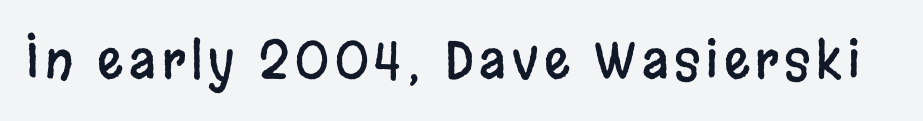
Nothing sits at the stroke ends, so this counts as sans-serif. Bare-footed words on every line. It's the straight-up-and-down kind of type. Proportional: the letters do not fall into vertical columns.
